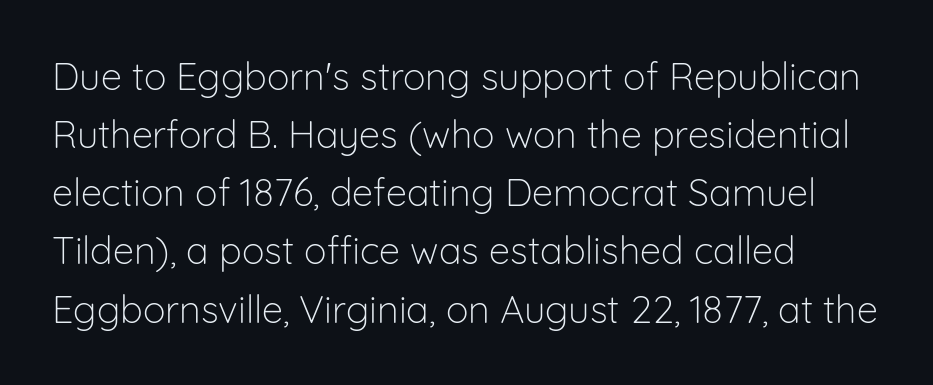
The image shows 38 px light sans-serif type, upright; set left-aligned, normal line spacing (1.53x), normal letter spacing, not underlined; low stroke contrast and a medium x-height.
